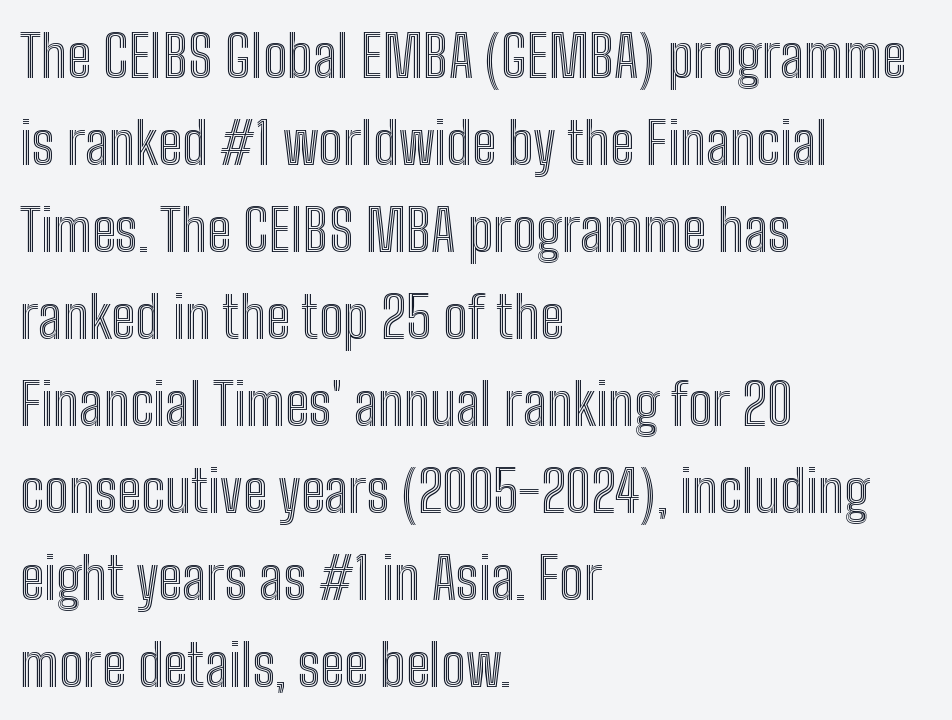
{"italic": "no", "width": "condensed", "x_height": "medium", "monospaced": "no", "underline": "no", "align": "left", "line_spacing": "normal", "line_spacing_ratio": 1.5, "letter_spacing": "normal", "letter_spacing_em": 0.0, "glyph_px": 58}
